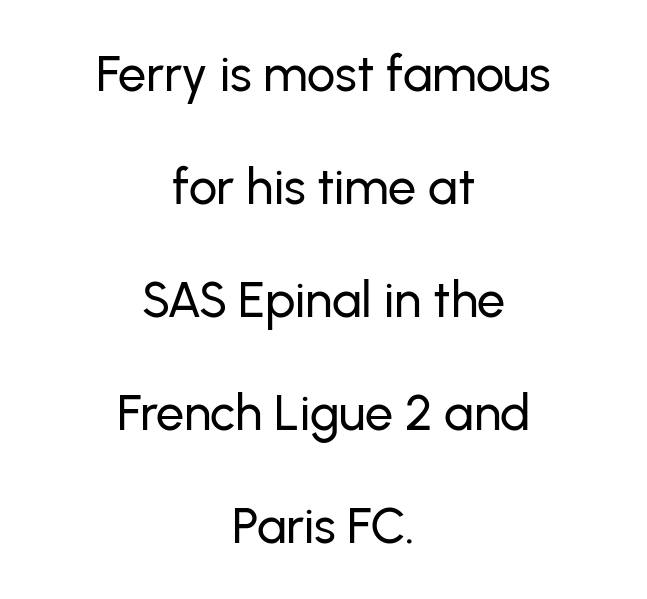
Q: Is the text italic (slanted)? A: No, it is upright.
Q: Is the typeface a serif or a sans-serif typeface? A: Sans-serif.
Q: Is the text underlined? A: No.
Q: How is the paragraph aligned? A: Centered.
Q: Is the spacing between letters normal or unusually wide? A: Normal.
Q: Is the spacing between lines tight, normal or loose? A: Loose.
Q: Width (condensed, normal, or wide)? A: Normal.
Q: Stroke contrast? A: Low.
Q: x-height? A: Medium.
Q: Monospaced? A: No.
